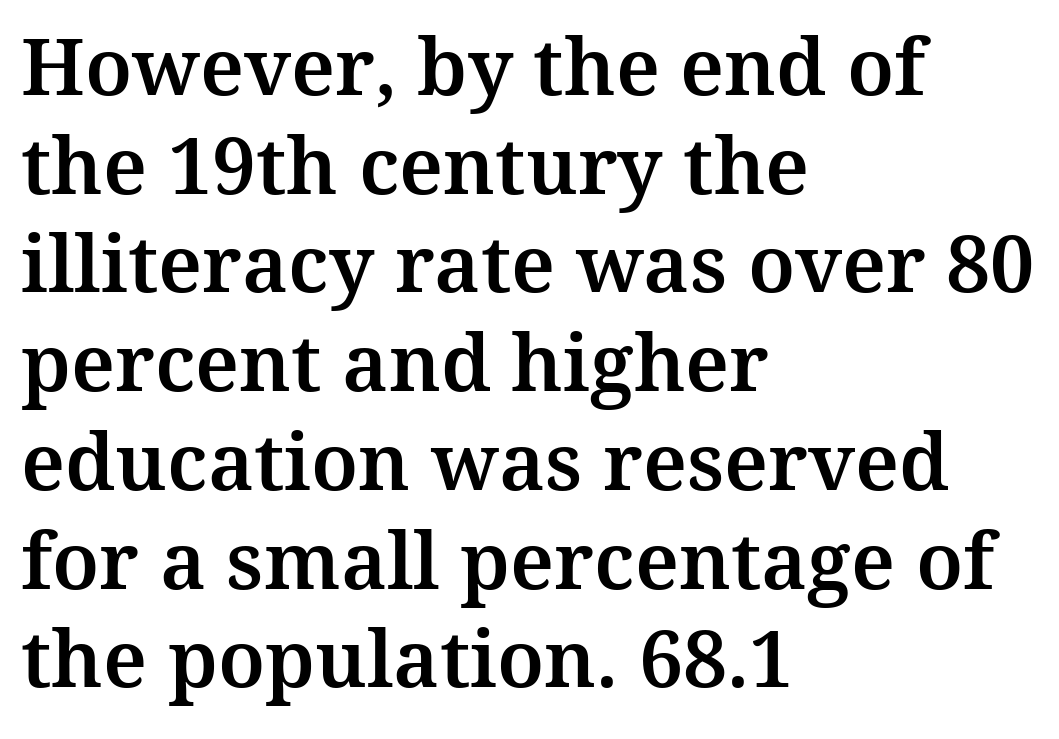
{"serif": "yes", "italic": "no", "width": "normal", "stroke_contrast": "medium", "x_height": "medium", "monospaced": "no", "underline": "no", "align": "left", "line_spacing": "normal", "line_spacing_ratio": 1.25, "letter_spacing": "normal", "letter_spacing_em": 0.0, "glyph_px": 79}
